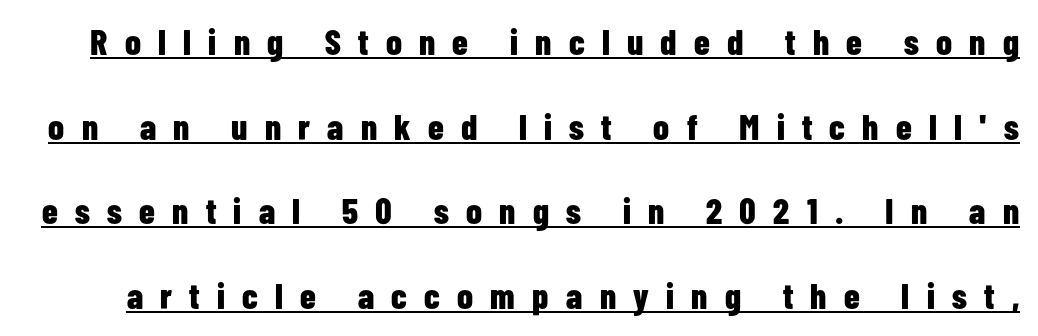
{"serif": "no", "italic": "no", "bold": "yes", "weight": "bold", "width": "condensed", "stroke_contrast": "low", "x_height": "medium", "monospaced": "no", "underline": "yes", "line_spacing": "loose", "line_spacing_ratio": 2.35, "letter_spacing": "wide", "letter_spacing_em": 0.48, "glyph_px": 36}
